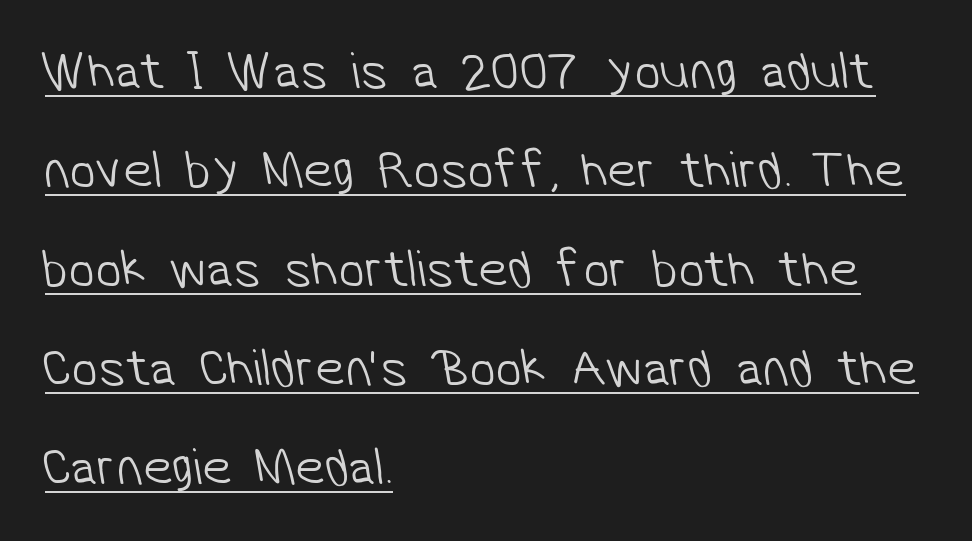
These lines are rendered in a variable-pitch font. Notice how the passage keeps a crisp vertical edge on the left only. Has an underline been added? It has. Does extra space separate the letters? No, they use regular spacing. The letters carry no serifs — their stems end cleanly without finishing strokes. On a weight scale, this lands at 450 or below.
